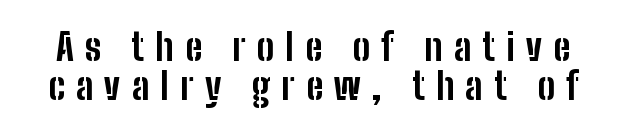
The face used here is rendered with a markedly widened letterfit. Any mark beneath the type? The region is blank. To sum up the face: it is a sans, with no serifs. Compared with typical paragraphs, the rows here are closer together. This sample uses an upright cut, with every glyph sitting square on the baseline. This sample has the flowing, uneven cadence of proportional lettering.
